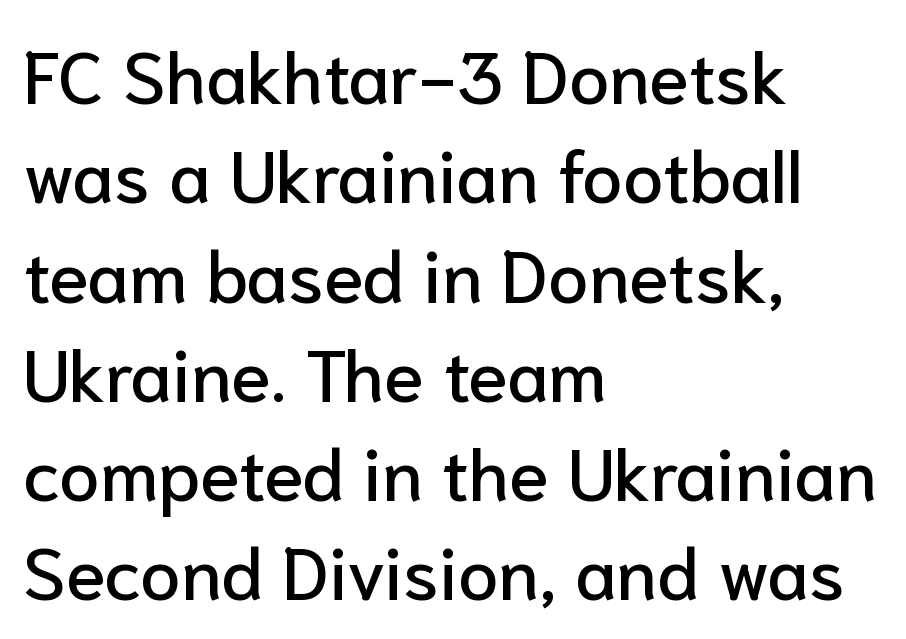
Q: Is the text italic (slanted)? A: No, it is upright.
Q: Is the typeface a serif or a sans-serif typeface? A: Sans-serif.
Q: Is the text underlined? A: No.
Q: How is the paragraph aligned? A: Left-aligned.
Q: Is the spacing between letters normal or unusually wide? A: Normal.
Q: Is the spacing between lines tight, normal or loose? A: Normal.
Q: Width (condensed, normal, or wide)? A: Normal.
Q: Stroke contrast? A: Low.
Q: x-height? A: Medium.
Q: Monospaced? A: No.
